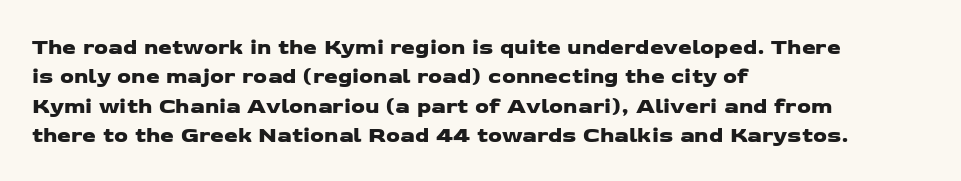
Beneath every word, the page is bare. Caption: multi-line text, flush left, ragged right. In terms of leading, this rendering sits right in the middle. This rendering leaves character spacing at its baseline value.
